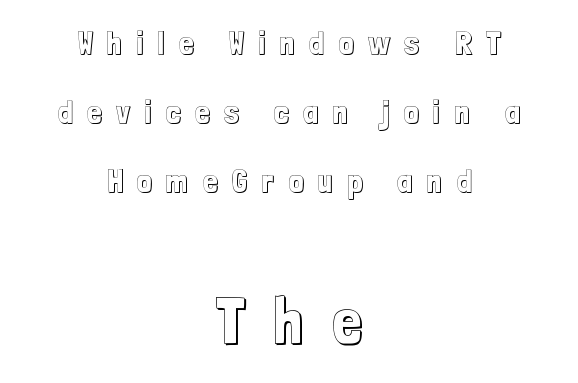
{"italic": "no", "width": "condensed", "x_height": "medium", "monospaced": "no", "underline": "no", "align": "center", "line_spacing": "loose", "line_spacing_ratio": 2.15, "letter_spacing": "wide", "letter_spacing_em": 0.46, "larger_block": "second", "size_ratio": 2.03, "glyph_px": 65}
